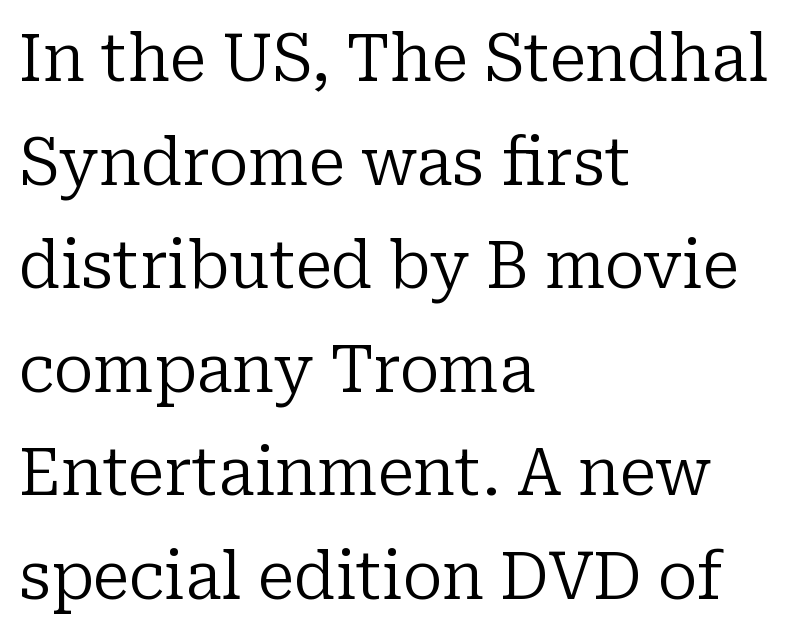
Q: Is the text bold? A: No.
Q: Is the text italic (slanted)? A: No, it is upright.
Q: Is the typeface a serif or a sans-serif typeface? A: Serif.
Q: Is the text underlined? A: No.
Q: How is the paragraph aligned? A: Left-aligned.
Q: Is the spacing between letters normal or unusually wide? A: Normal.
Q: Is the spacing between lines tight, normal or loose? A: Normal.
Q: Width (condensed, normal, or wide)? A: Normal.
Q: Stroke contrast? A: Low.
Q: x-height? A: Medium.
Q: Monospaced? A: No.
